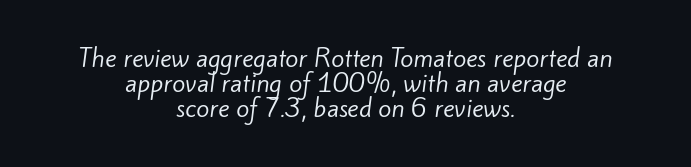
The image shows 24 px text type; set centered, tight line spacing (1.05x), normal letter spacing, not underlined.
